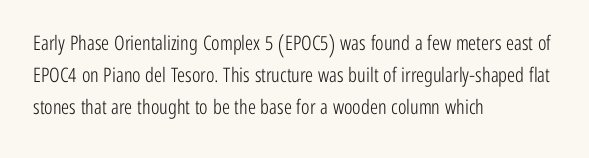
Q: Is the text bold? A: No.
Q: Is the text italic (slanted)? A: No, it is upright.
Q: Is the text underlined? A: No.
Q: How is the paragraph aligned? A: Left-aligned.
Q: Is the spacing between letters normal or unusually wide? A: Normal.
Q: Is the spacing between lines tight, normal or loose? A: Normal.
